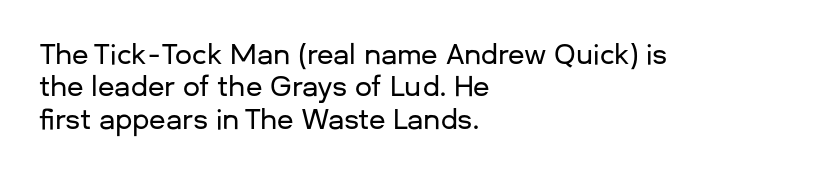
Designer's note — italics off, roman on. The specimen omits any rule beneath the text block's lines. No extra tracking has been applied to these lines. Each line starts at the same left margin while the right side varies.
